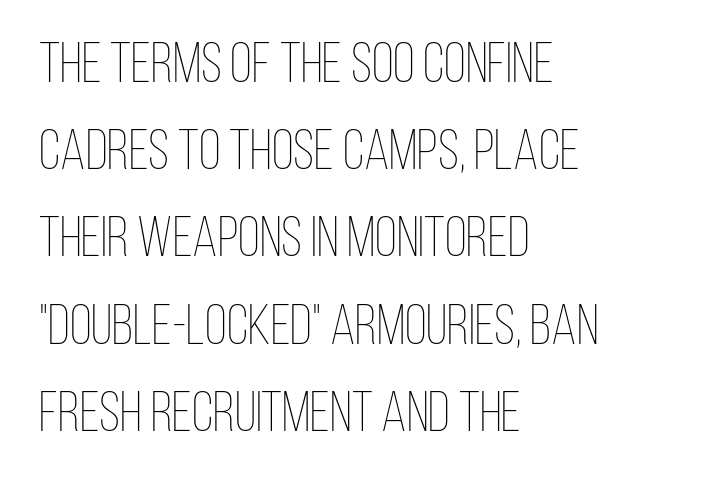
The string is rendered with underlining switched off. No extra ink here — the face is not bold. The text block is weighted toward the left margin, trailing off unevenly rightward. Is there much room between lines? A standard amount, neither cramped nor airy. These lines are rendered in a variable-pitch font.
